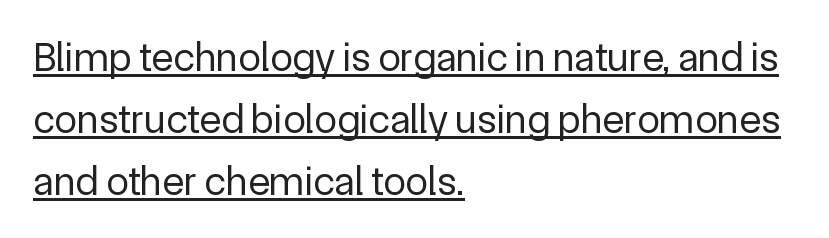
Underlining? Definitely there. The letters sit at their default tracking, neither squeezed nor spread. Character widths vary here, with narrow letters taking less room than wide ones. Stem width sits at or under what a default text font uses.
